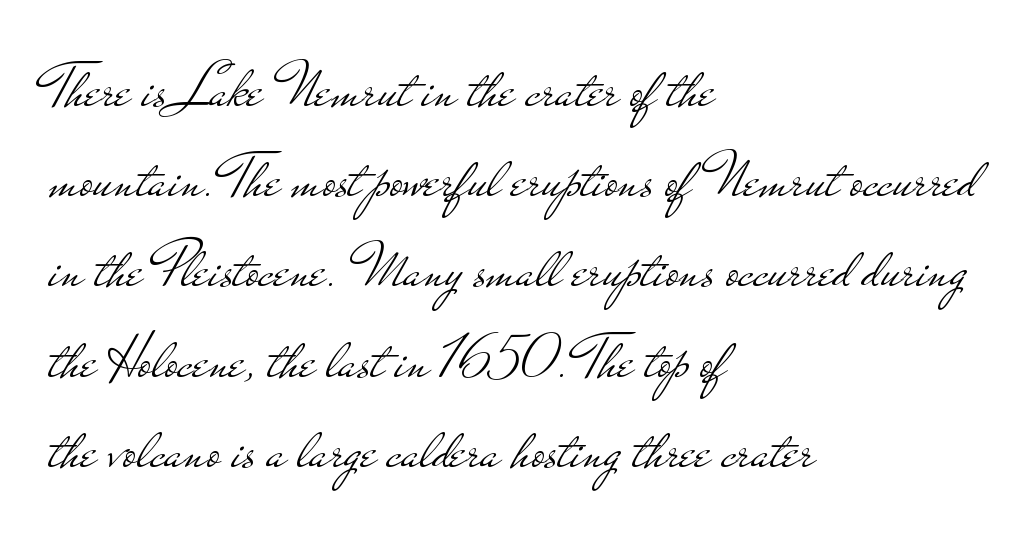
{"serif": "no", "bold": "no", "weight": "light", "width": "wide", "stroke_contrast": "low", "x_height": "small", "monospaced": "no", "underline": "no", "align": "left", "line_spacing": "normal", "line_spacing_ratio": 1.41, "letter_spacing": "normal", "letter_spacing_em": 0.0, "glyph_px": 64}
